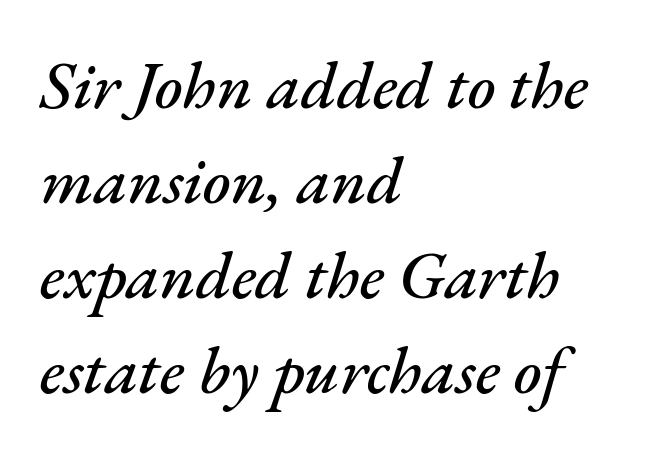
Q: Is the text italic (slanted)? A: Yes, it leans right by about 17 degrees.
Q: Is the text underlined? A: No.
Q: How is the paragraph aligned? A: Left-aligned.
Q: Is the spacing between letters normal or unusually wide? A: Normal.
Q: Is the spacing between lines tight, normal or loose? A: Normal.
Q: Width (condensed, normal, or wide)? A: Normal.
Q: Stroke contrast? A: Medium.
Q: x-height? A: Small.
Q: Monospaced? A: No.
